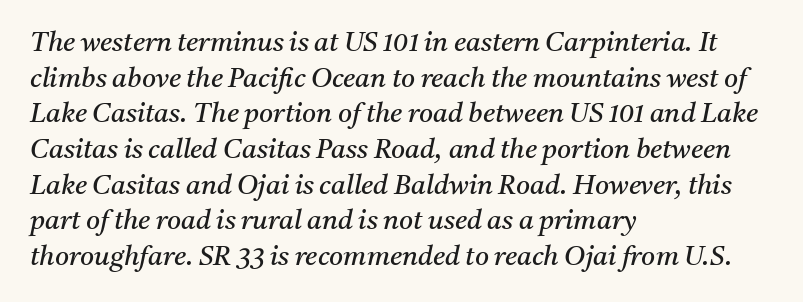
The image shows 27 px text type, italic (leaning right); set left-aligned, normal line spacing (1.32x), normal letter spacing, not underlined.
